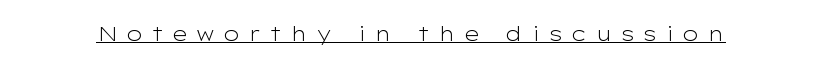
Q: Is the text bold? A: No.
Q: Is the text italic (slanted)? A: No, it is upright.
Q: Is the text underlined? A: Yes.
Q: Is the spacing between letters normal or unusually wide? A: Unusually wide.
